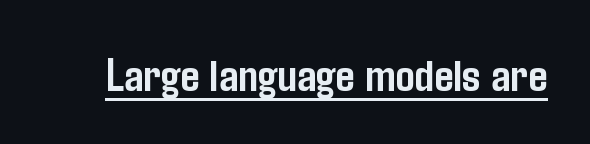
The image shows 48 px semibold, condensed sans-serif type, upright; set normal letter spacing, underlined; low stroke contrast and a medium x-height.
